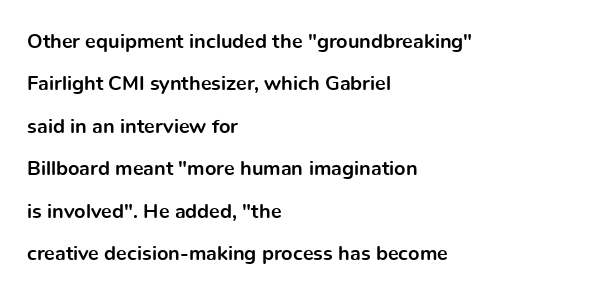
{"italic": "no", "bold": "yes", "underline": "no", "align": "left", "line_spacing": "loose", "line_spacing_ratio": 2.12, "letter_spacing": "normal", "letter_spacing_em": 0.0, "glyph_px": 20}
